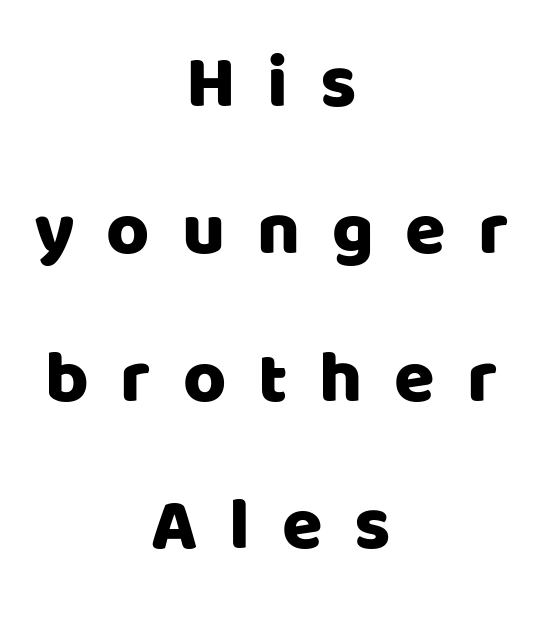
Q: Is the text italic (slanted)? A: No, it is upright.
Q: Is the typeface a serif or a sans-serif typeface? A: Sans-serif.
Q: Is the text underlined? A: No.
Q: How is the paragraph aligned? A: Centered.
Q: Is the spacing between letters normal or unusually wide? A: Unusually wide.
Q: Is the spacing between lines tight, normal or loose? A: Loose.
Q: Width (condensed, normal, or wide)? A: Normal.
Q: Stroke contrast? A: Low.
Q: x-height? A: Large.
Q: Monospaced? A: No.
